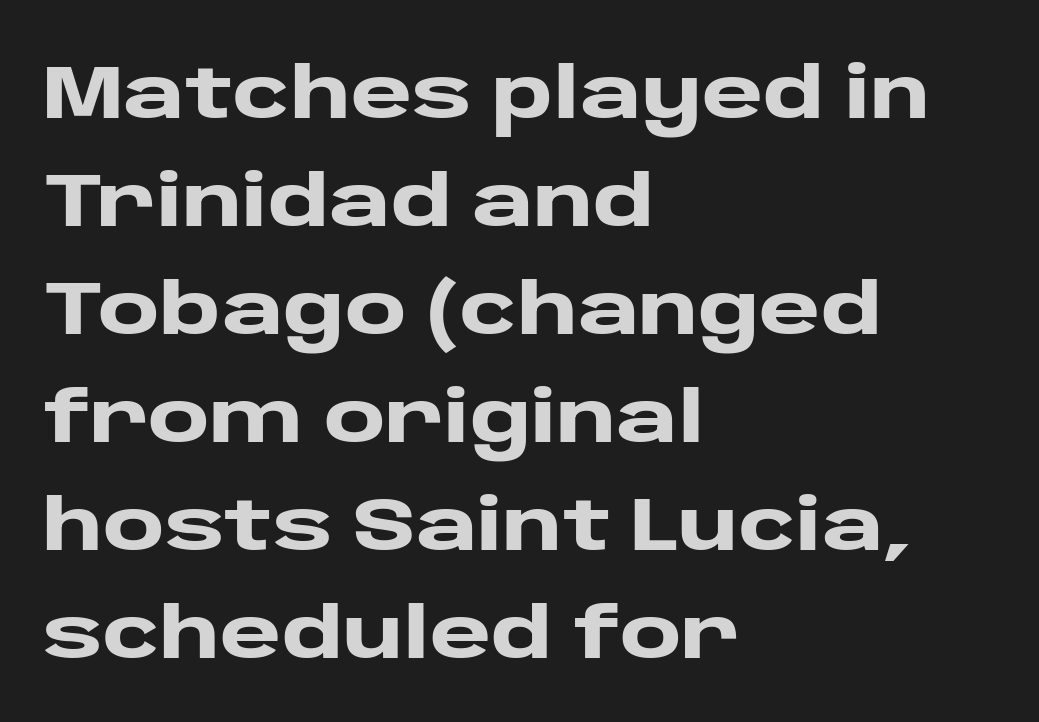
The image shows 74 px heavy, wide sans-serif type, upright; set left-aligned, normal line spacing (1.46x), normal letter spacing, not underlined; low stroke contrast and a large x-height.
